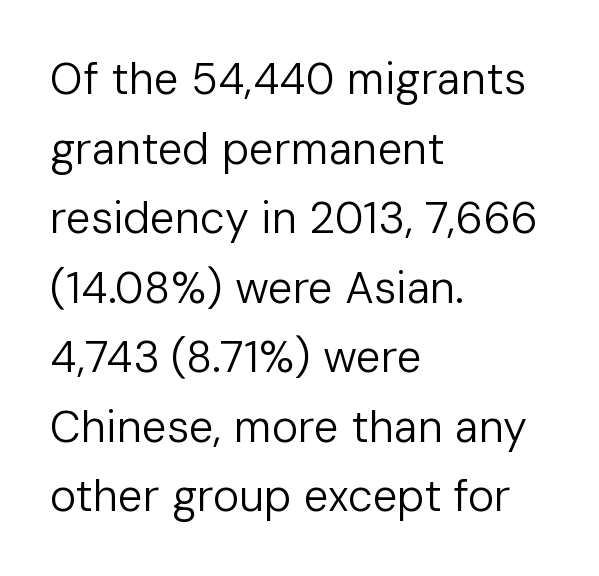
Q: Is the text bold? A: No.
Q: Is the text italic (slanted)? A: No, it is upright.
Q: Is the typeface a serif or a sans-serif typeface? A: Sans-serif.
Q: Is the text underlined? A: No.
Q: How is the paragraph aligned? A: Left-aligned.
Q: Is the spacing between letters normal or unusually wide? A: Normal.
Q: Is the spacing between lines tight, normal or loose? A: Normal.
Q: Width (condensed, normal, or wide)? A: Normal.
Q: Stroke contrast? A: Low.
Q: x-height? A: Medium.
Q: Monospaced? A: No.
